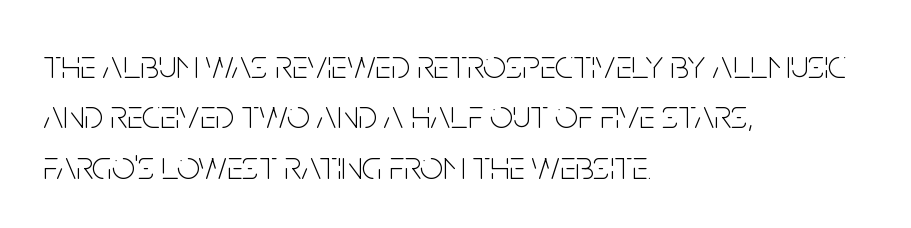
Q: Is the text bold? A: No.
Q: Is the text italic (slanted)? A: No, it is upright.
Q: Is the typeface a serif or a sans-serif typeface? A: Sans-serif.
Q: Is the text underlined? A: No.
Q: How is the paragraph aligned? A: Left-aligned.
Q: Is the spacing between letters normal or unusually wide? A: Normal.
Q: Is the spacing between lines tight, normal or loose? A: Normal.
Q: Width (condensed, normal, or wide)? A: Condensed.
Q: Stroke contrast? A: Low.
Q: x-height? A: Large.
Q: Monospaced? A: No.
